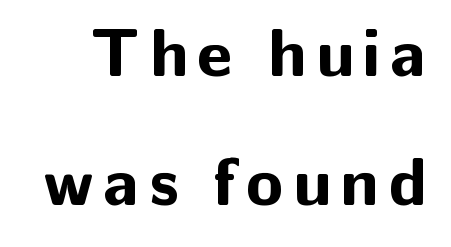
Q: Is the text bold? A: Yes.
Q: Is the text italic (slanted)? A: No, it is upright.
Q: Is the typeface a serif or a sans-serif typeface? A: Sans-serif.
Q: Is the text underlined? A: No.
Q: Width (condensed, normal, or wide)? A: Normal.
Q: Stroke contrast? A: Low.
Q: x-height? A: Medium.
Q: Monospaced? A: No.
